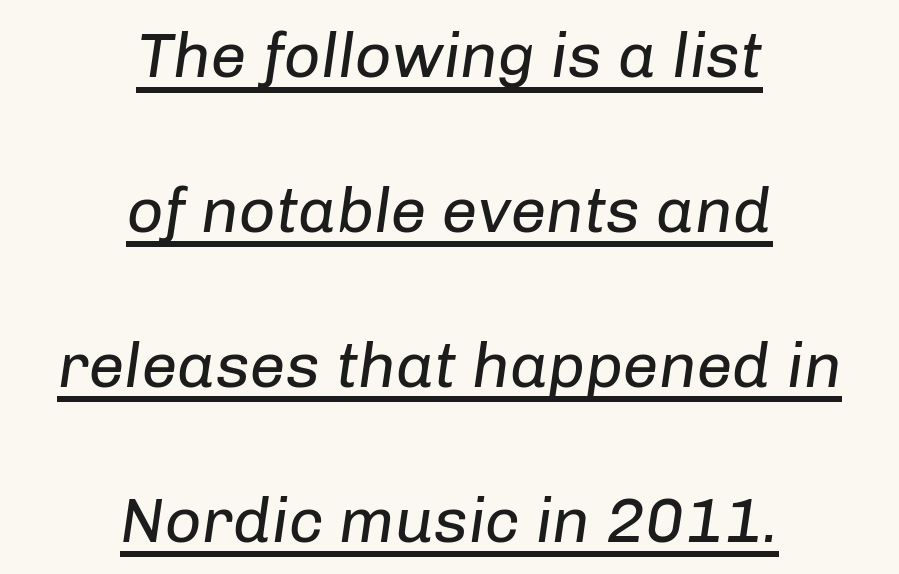
Q: Is the text bold? A: No.
Q: Is the text italic (slanted)? A: Yes, it leans right by about 8 degrees.
Q: Is the text underlined? A: Yes.
Q: How is the paragraph aligned? A: Centered.
Q: Is the spacing between letters normal or unusually wide? A: Normal.
Q: Is the spacing between lines tight, normal or loose? A: Loose.
Q: Width (condensed, normal, or wide)? A: Normal.
Q: Stroke contrast? A: Low.
Q: x-height? A: Medium.
Q: Monospaced? A: No.
